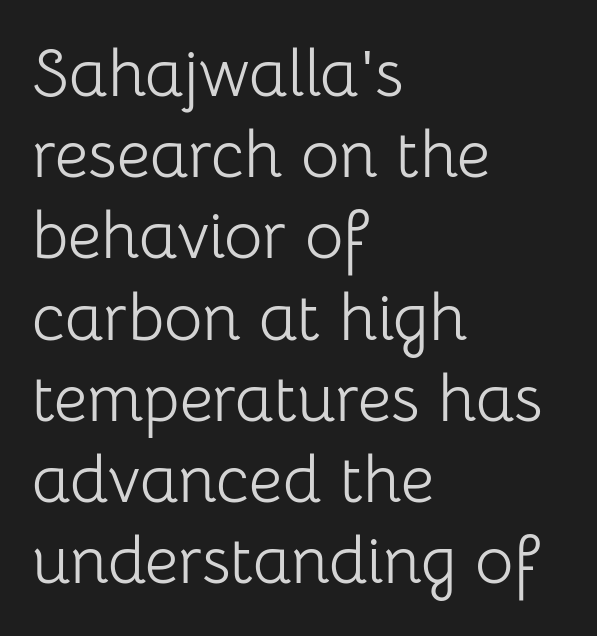
{"serif": "no", "italic": "no", "bold": "no", "weight": "light", "width": "normal", "stroke_contrast": "low", "x_height": "medium", "monospaced": "no", "underline": "no", "align": "left", "line_spacing_ratio": 1.23, "letter_spacing": "normal", "letter_spacing_em": 0.0, "glyph_px": 66}
